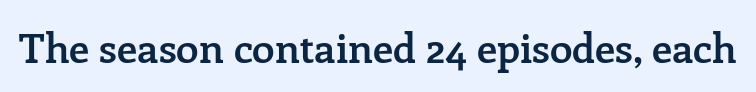
Spacing verdict: proportional, widths tailored to each character. The letterforms sit shoulder to shoulder at normal distance. Semibold letterforms, between regular and bold. Check under the words: just untouched page.
